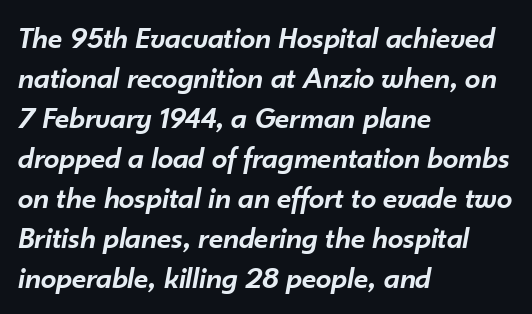
Q: Is the text bold? A: Semi-bold.
Q: Is the text italic (slanted)? A: Yes, it leans right by about 10 degrees.
Q: Is the text underlined? A: No.
Q: How is the paragraph aligned? A: Left-aligned.
Q: Is the spacing between letters normal or unusually wide? A: Normal.
Q: Is the spacing between lines tight, normal or loose? A: Normal.
Q: Width (condensed, normal, or wide)? A: Normal.
Q: Stroke contrast? A: Low.
Q: x-height? A: Small.
Q: Monospaced? A: No.
